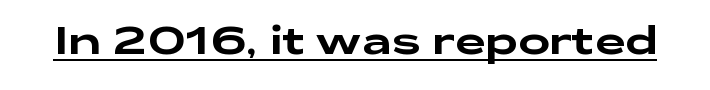
Q: Is the text italic (slanted)? A: No, it is upright.
Q: Is the typeface a serif or a sans-serif typeface? A: Sans-serif.
Q: Is the text underlined? A: Yes.
Q: Is the spacing between letters normal or unusually wide? A: Normal.
Q: Width (condensed, normal, or wide)? A: Wide.
Q: Stroke contrast? A: Low.
Q: x-height? A: Medium.
Q: Monospaced? A: No.
